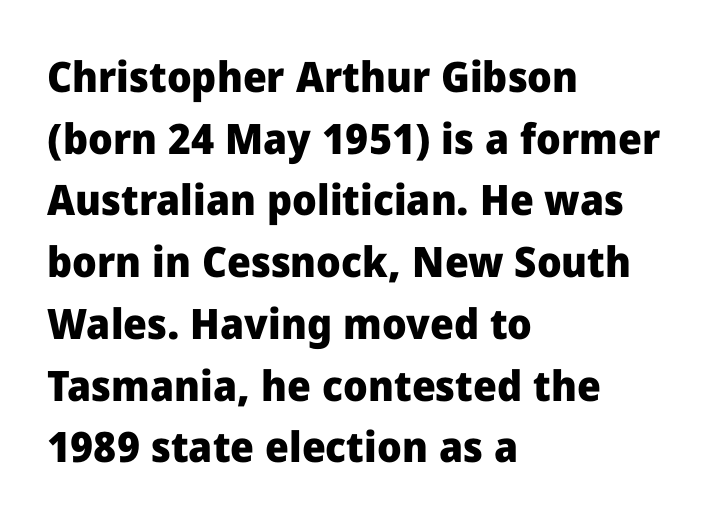
The image shows 42 px heavy sans-serif type, upright; set left-aligned, normal line spacing (1.47x), normal letter spacing, not underlined; low stroke contrast and a medium x-height.
